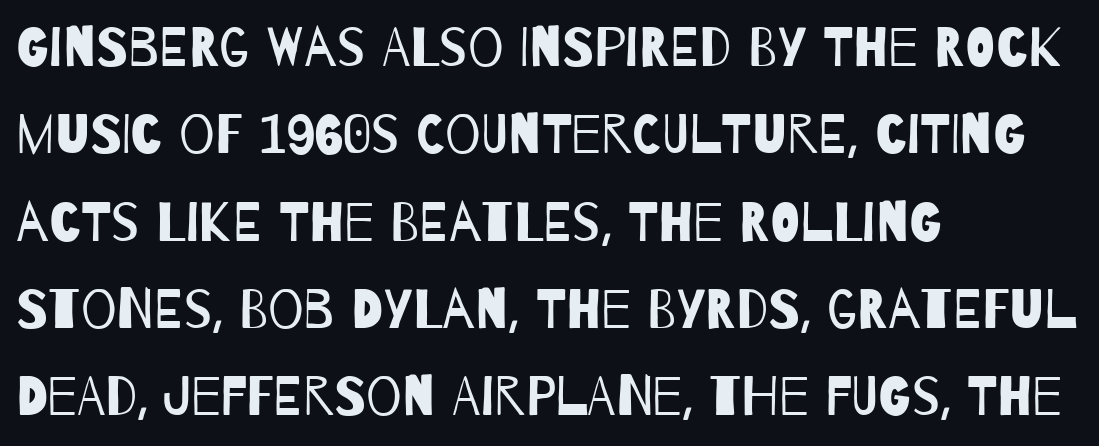
Q: Is the text bold? A: No.
Q: Is the typeface a serif or a sans-serif typeface? A: Sans-serif.
Q: Is the text underlined? A: No.
Q: How is the paragraph aligned? A: Left-aligned.
Q: Is the spacing between letters normal or unusually wide? A: Normal.
Q: Is the spacing between lines tight, normal or loose? A: Normal.
Q: Width (condensed, normal, or wide)? A: Condensed.
Q: Stroke contrast? A: Low.
Q: x-height? A: Large.
Q: Monospaced? A: No.
